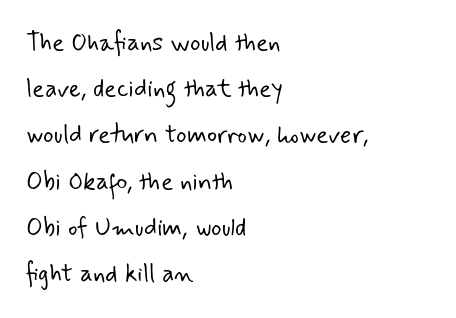
The image shows 25 px text type; set left-aligned, line spacing 1.85x, normal letter spacing, not underlined.
